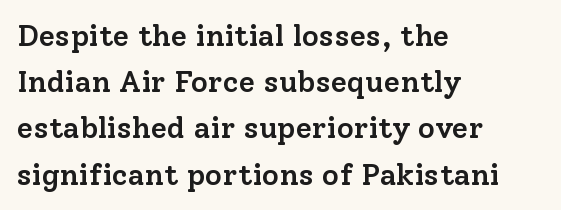
The image shows 30 px semibold serif type, upright; set left-aligned, normal line spacing (1.54x), normal letter spacing, not underlined; low stroke contrast and a medium x-height.
